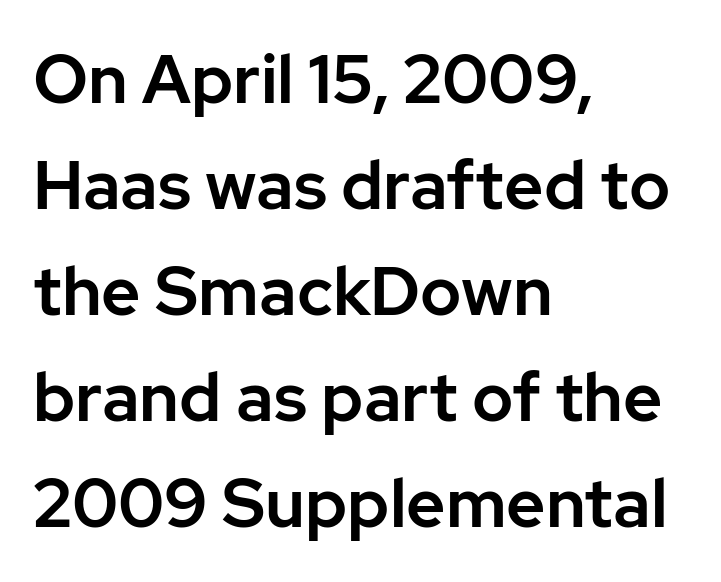
The image shows 68 px sans-serif type, upright; set left-aligned, normal line spacing (1.56x), normal letter spacing, not underlined; low stroke contrast and a medium x-height.
